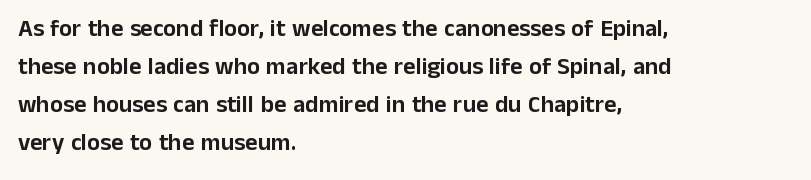
Q: Is the text italic (slanted)? A: No, it is upright.
Q: Is the text underlined? A: No.
Q: How is the paragraph aligned? A: Left-aligned.
Q: Is the spacing between letters normal or unusually wide? A: Normal.
Q: Is the spacing between lines tight, normal or loose? A: Normal.
